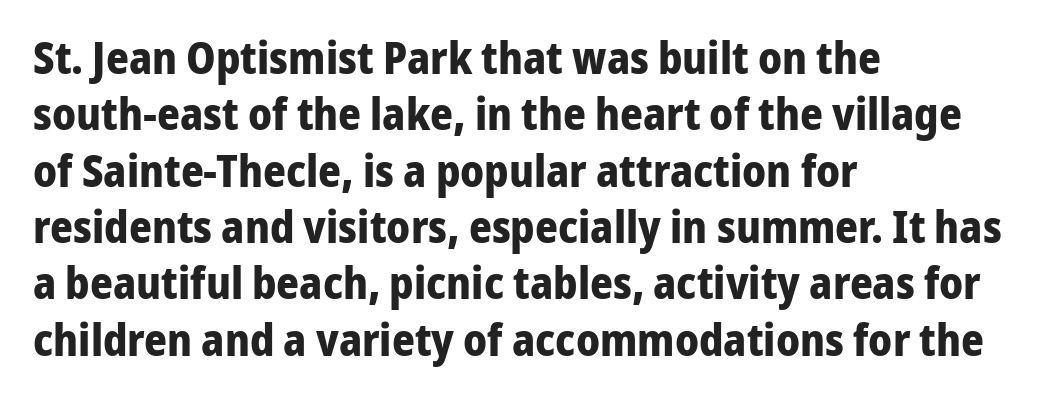
Q: Is the text bold? A: Yes.
Q: Is the text italic (slanted)? A: No, it is upright.
Q: Is the typeface a serif or a sans-serif typeface? A: Sans-serif.
Q: Is the text underlined? A: No.
Q: How is the paragraph aligned? A: Left-aligned.
Q: Is the spacing between letters normal or unusually wide? A: Normal.
Q: Is the spacing between lines tight, normal or loose? A: Normal.
Q: Width (condensed, normal, or wide)? A: Normal.
Q: Stroke contrast? A: Low.
Q: x-height? A: Medium.
Q: Monospaced? A: No.
